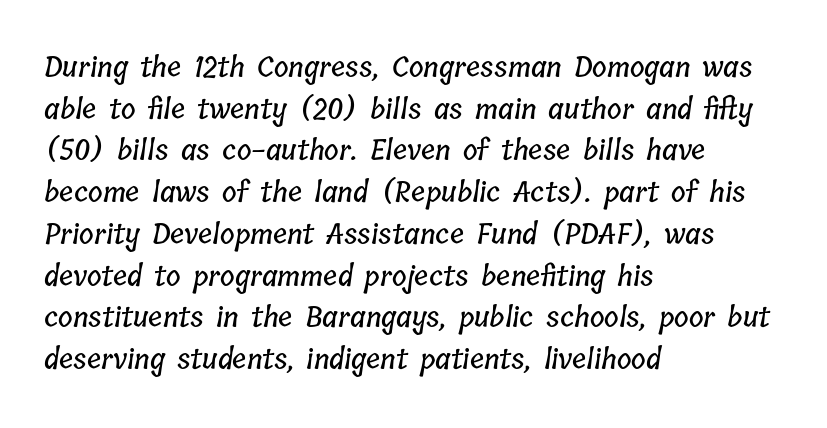
{"width": "condensed", "stroke_contrast": "low", "x_height": "medium", "monospaced": "no", "underline": "no", "align": "left", "line_spacing": "normal", "line_spacing_ratio": 1.49, "letter_spacing": "normal", "letter_spacing_em": 0.0, "glyph_px": 28}
